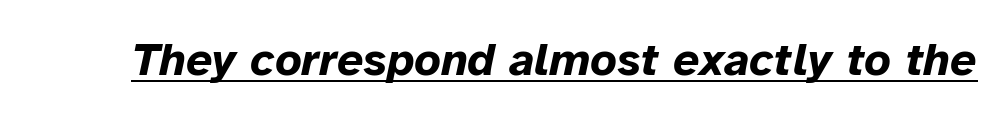
Is the letter spacing exaggerated? No — it looks like the ordinary default. Each letter keeps its own natural width here, so spacing adapts to shape. In terms of posture, this sample is oblique. In terms of weight, the rendering is a true, heavy bold.
